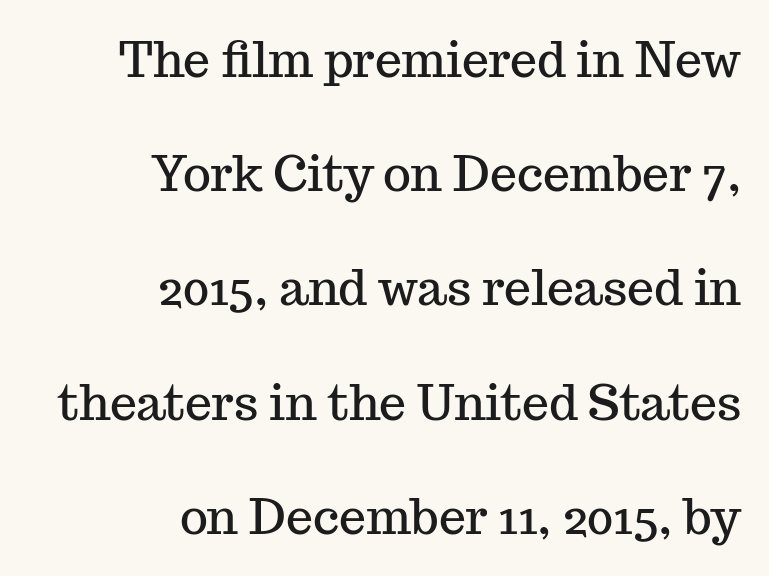
Character widths vary here, with narrow letters taking less room than wide ones. Loosely led — the rows are spread out. Visually the block forms a straight wall on the right and a jagged coastline on the left. The type sits square on the baseline with zero lean. The passage shown is not underscored anywhere.
